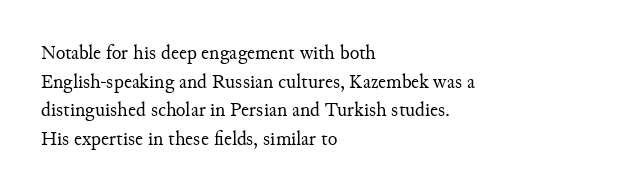
Honestly, the letter spacing is just normal — you wouldn't notice it. Every row of glyphs begins at an identical x-position on the left. The lettering holds an erect, upright posture throughout. A typesetter would call this leading conventional body-copy spacing.
